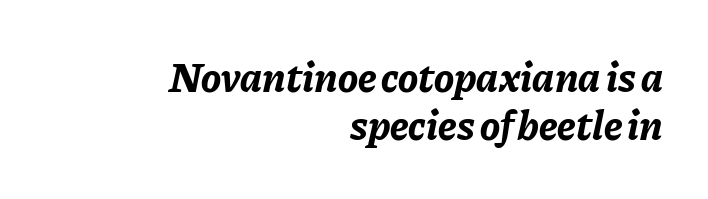
Q: Is the text bold? A: Yes.
Q: Is the text italic (slanted)? A: Yes, it leans right by about 11 degrees.
Q: Is the text underlined? A: No.
Q: How is the paragraph aligned? A: Right-aligned.
Q: Is the spacing between letters normal or unusually wide? A: Normal.
Q: Is the spacing between lines tight, normal or loose? A: Tight.
Q: Width (condensed, normal, or wide)? A: Normal.
Q: Stroke contrast? A: Low.
Q: x-height? A: Medium.
Q: Monospaced? A: No.
